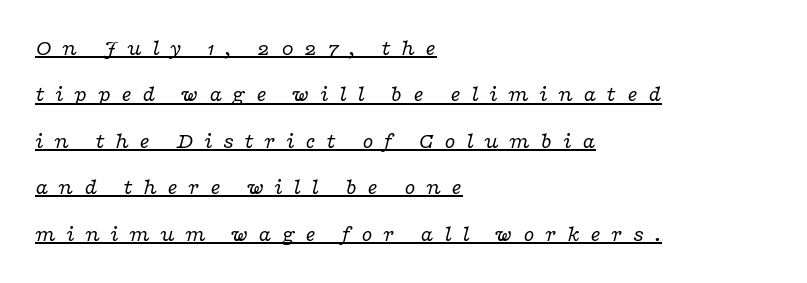
Q: Is the text bold? A: No.
Q: Is the text italic (slanted)? A: Yes, it leans right by about 16 degrees.
Q: Is the text underlined? A: Yes.
Q: How is the paragraph aligned? A: Left-aligned.
Q: Is the spacing between letters normal or unusually wide? A: Unusually wide.
Q: Is the spacing between lines tight, normal or loose? A: Loose.
